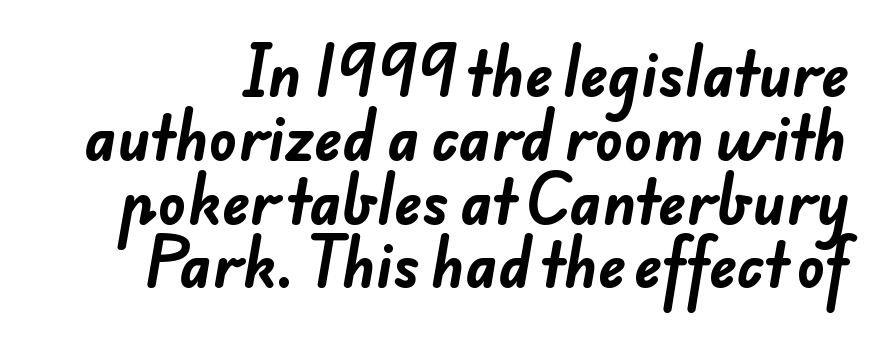
Words appear dense and cohesive because spacing is normal. Here the designer chose a conventional face with non-uniform glyph widths. Regarding leading, the lines here are crowded together. Unlike a traditional serif, this face leaves its strokes unadorned. Strokes here are thick enough to call this a true bold.
